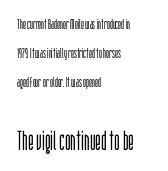
No italicization has been applied; the sample stays upright. Glance below the letters and you will spot only blank space. The face used here appears at its bigger size in the lower chunk. The lines are spread far apart with generous leading. Line beginnings align vertically; line endings do not. The weight tops out at a normal text grade.
